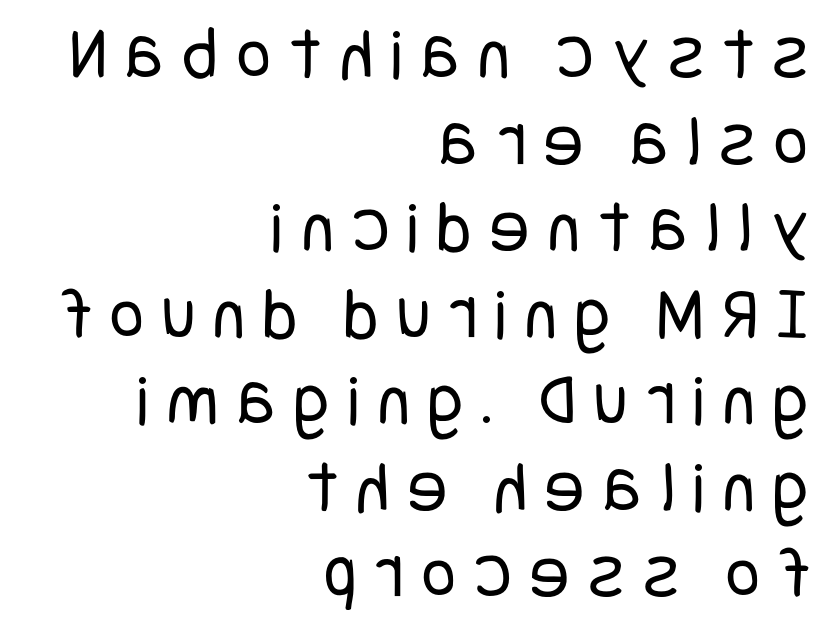
Q: Is the text bold? A: No.
Q: Is the text italic (slanted)? A: No, it is upright.
Q: Is the typeface a serif or a sans-serif typeface? A: Sans-serif.
Q: Is the text underlined? A: No.
Q: How is the paragraph aligned? A: Right-aligned.
Q: Is the spacing between letters normal or unusually wide? A: Unusually wide.
Q: Width (condensed, normal, or wide)? A: Condensed.
Q: Stroke contrast? A: Low.
Q: x-height? A: Large.
